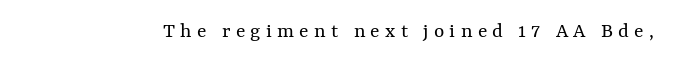
The image shows 22 px text type, upright; set unusually wide letter spacing (+0.24 em), not underlined.
